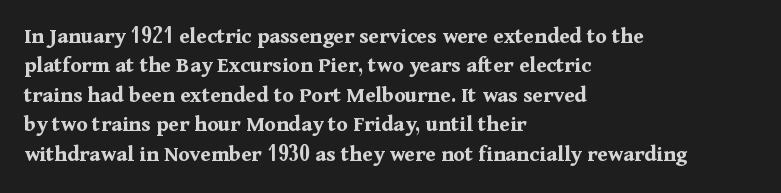
{"italic": "no", "bold": "yes", "underline": "no", "align": "left", "line_spacing": "normal", "line_spacing_ratio": 1.28, "letter_spacing": "normal", "letter_spacing_em": 0.0, "glyph_px": 23}
